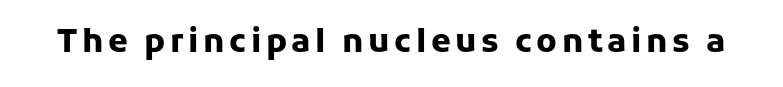
The image shows 32 px heavy sans-serif type, upright; set not underlined; low stroke contrast and a medium x-height.
